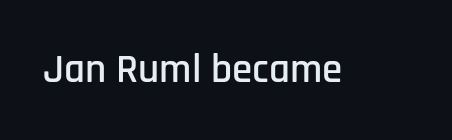
Between one letter and the next there's only the usual sliver of space. The rendering shows plain stroke endings on the letterforms — a sans-serif design. Proportional: the letters do not fall into vertical columns. Honestly, there is no underline to notice here at all.
